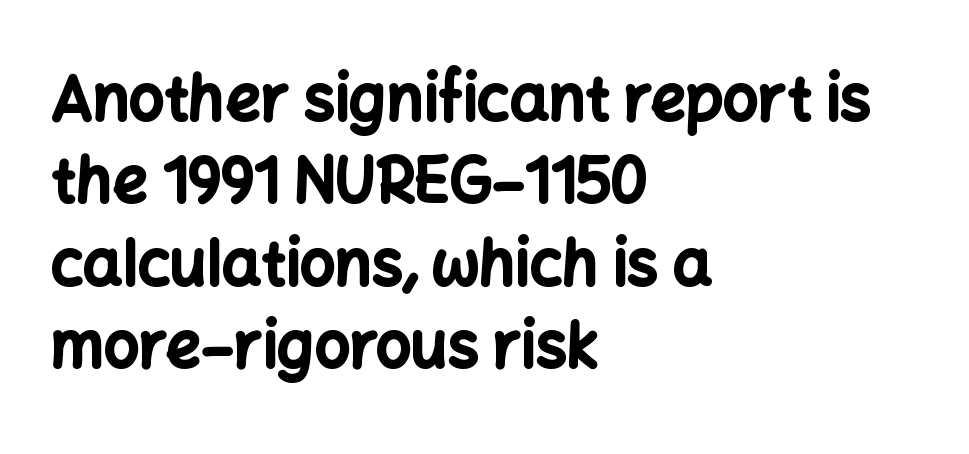
The image shows 62 px bold sans-serif type, upright; set left-aligned, normal line spacing (1.33x), normal letter spacing, not underlined; low stroke contrast and a medium x-height.
